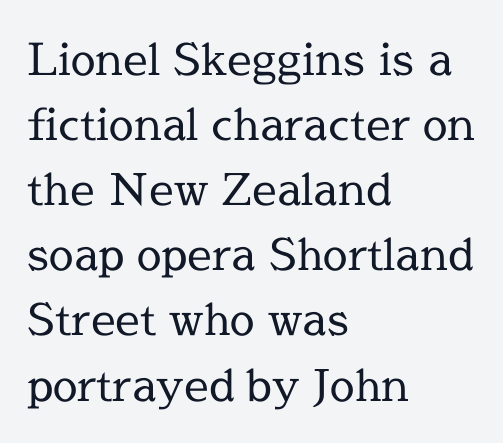
The image shows 44 px regular-weight serif type, upright; set left-aligned, normal line spacing (1.48x), normal letter spacing, not underlined; a medium x-height.
